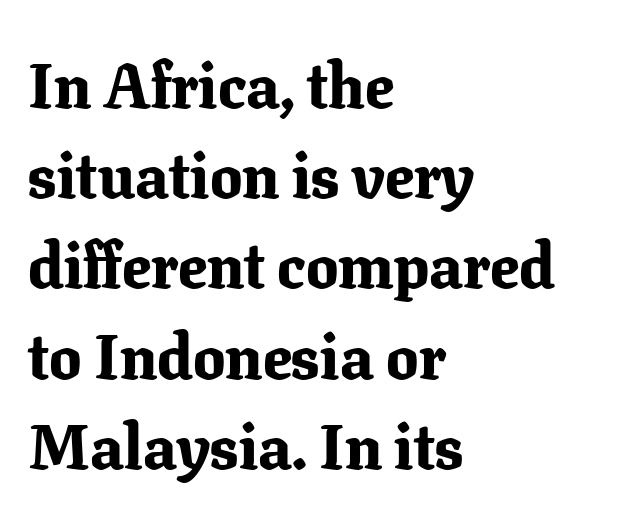
The image shows 64 px bold serif type, upright; set left-aligned, normal line spacing (1.41x), normal letter spacing, not underlined; low stroke contrast and a medium x-height.
